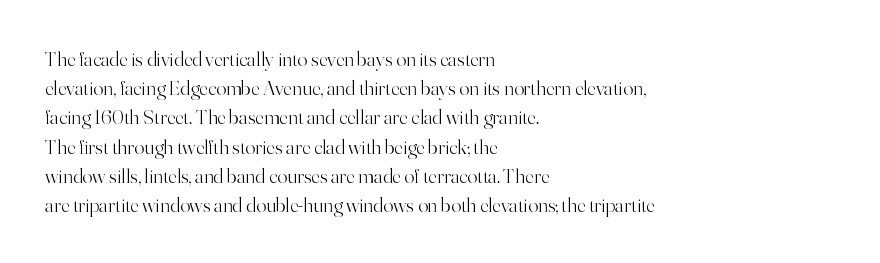
Q: Is the text bold? A: No.
Q: Is the text italic (slanted)? A: No, it is upright.
Q: Is the text underlined? A: No.
Q: How is the paragraph aligned? A: Left-aligned.
Q: Is the spacing between letters normal or unusually wide? A: Normal.
Q: Is the spacing between lines tight, normal or loose? A: Normal.
